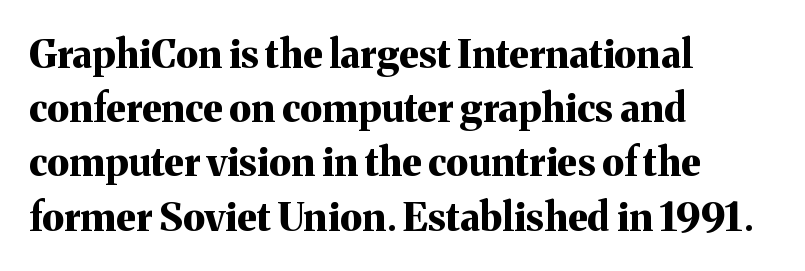
Q: Is the text bold? A: Yes.
Q: Is the text italic (slanted)? A: No, it is upright.
Q: Is the typeface a serif or a sans-serif typeface? A: Serif.
Q: Is the text underlined? A: No.
Q: How is the paragraph aligned? A: Left-aligned.
Q: Is the spacing between letters normal or unusually wide? A: Normal.
Q: Is the spacing between lines tight, normal or loose? A: Normal.
Q: Width (condensed, normal, or wide)? A: Normal.
Q: Stroke contrast? A: Medium.
Q: x-height? A: Medium.
Q: Monospaced? A: No.
